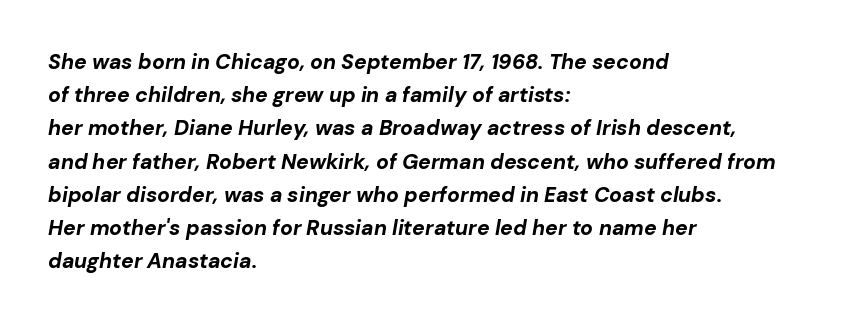
Q: Is the text bold? A: Yes.
Q: Is the text italic (slanted)? A: Yes, it leans right by about 10 degrees.
Q: Is the text underlined? A: No.
Q: How is the paragraph aligned? A: Left-aligned.
Q: Is the spacing between letters normal or unusually wide? A: Normal.
Q: Is the spacing between lines tight, normal or loose? A: Normal.
